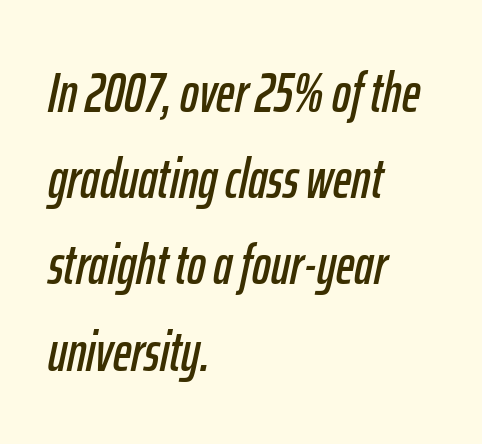
{"italic": "yes", "lean": "right", "slant_degrees": 12, "width": "condensed", "stroke_contrast": "low", "x_height": "medium", "monospaced": "no", "underline": "no", "align": "left", "line_spacing": "normal", "line_spacing_ratio": 1.54, "letter_spacing": "normal", "letter_spacing_em": 0.0, "glyph_px": 56}
